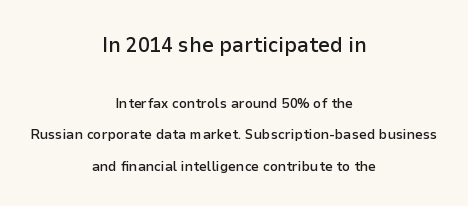
The image shows 21 px text type, upright; set centered, loose line spacing (2.22x), normal letter spacing, not underlined; the first (top) block is 1.5x larger.
